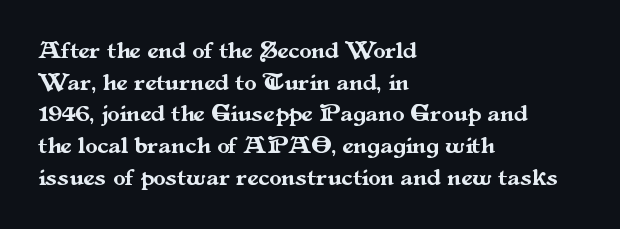
The rows are spaced the way most documents space them. No extra tracking has been applied to these lines. Which margin do the lines hug? The left one — the right edge is uneven. The gap between lines stays unmarked. If you drew a line through each stem, it would be perfectly vertical.
